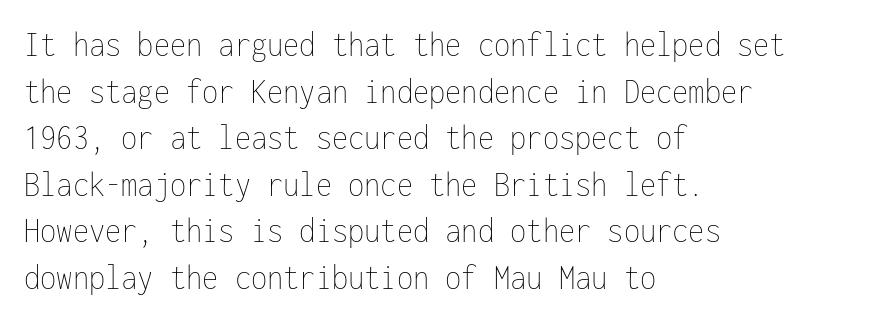
{"italic": "no", "bold": "no", "weight": "thin", "width": "condensed", "stroke_contrast": "low", "x_height": "medium", "monospaced": "yes", "underline": "no", "align": "left", "line_spacing": "normal", "line_spacing_ratio": 1.26, "letter_spacing": "normal", "letter_spacing_em": 0.0, "glyph_px": 37}
